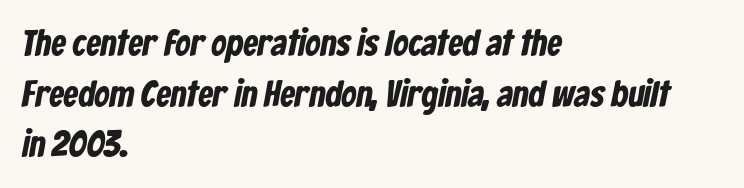
Q: Is the typeface a serif or a sans-serif typeface? A: Sans-serif.
Q: Is the text underlined? A: No.
Q: How is the paragraph aligned? A: Left-aligned.
Q: Is the spacing between letters normal or unusually wide? A: Normal.
Q: Is the spacing between lines tight, normal or loose? A: Normal.
Q: Width (condensed, normal, or wide)? A: Condensed.
Q: Stroke contrast? A: Low.
Q: x-height? A: Medium.
Q: Monospaced? A: No.
